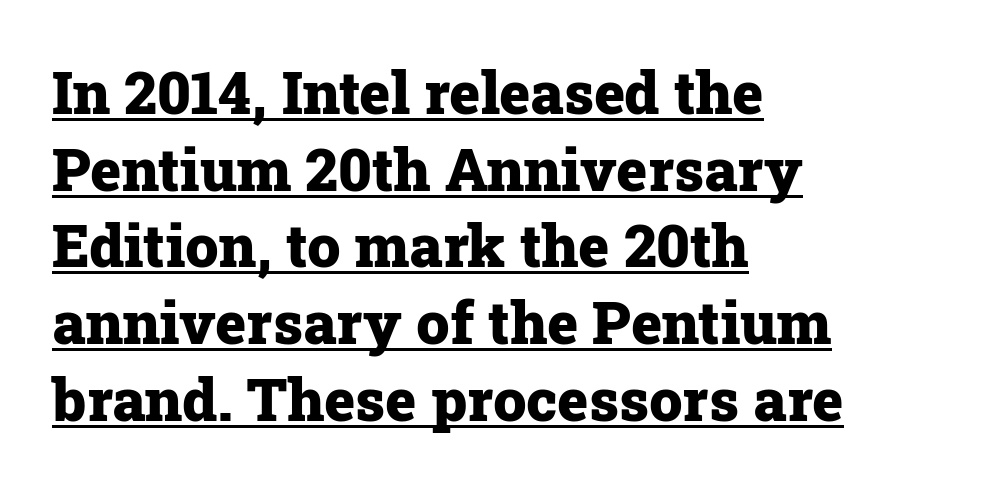
{"serif": "yes", "italic": "no", "bold": "yes", "weight": "heavy", "width": "normal", "stroke_contrast": "low", "x_height": "medium", "monospaced": "no", "underline": "yes", "align": "left", "line_spacing": "normal", "line_spacing_ratio": 1.3, "letter_spacing": "normal", "letter_spacing_em": 0.0, "glyph_px": 59}
